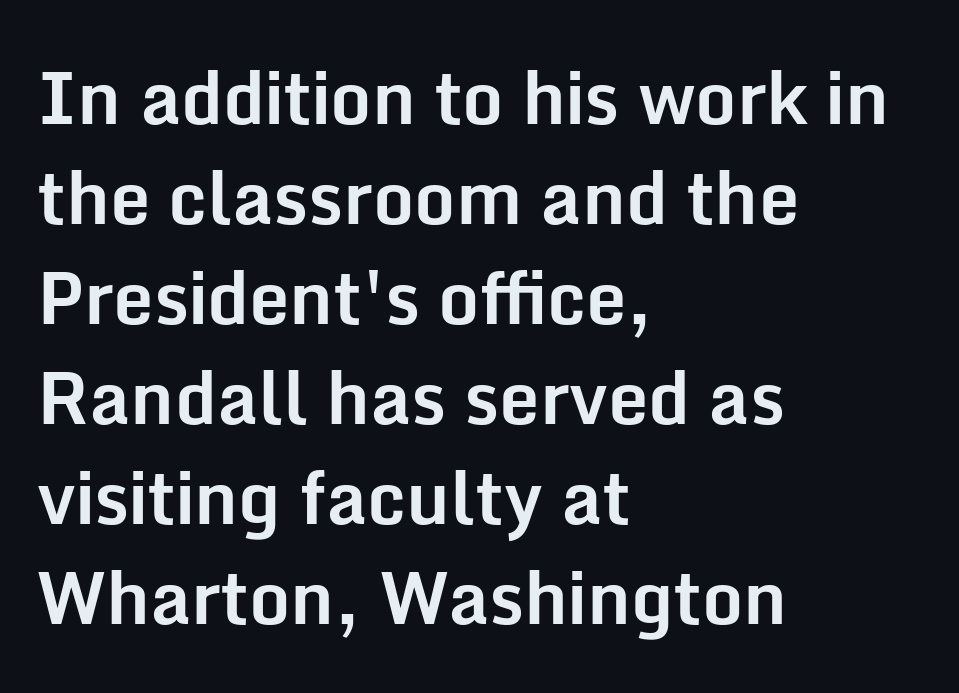
This sample uses an upright cut, with every glyph sitting square on the baseline. Line starts are locked; line ends wander. Set as a true bold cut, around the 700 mark. Regarding serifs, this sample does without them. Is this a fixed-width face? No — the glyphs have proportional, varying widths.
